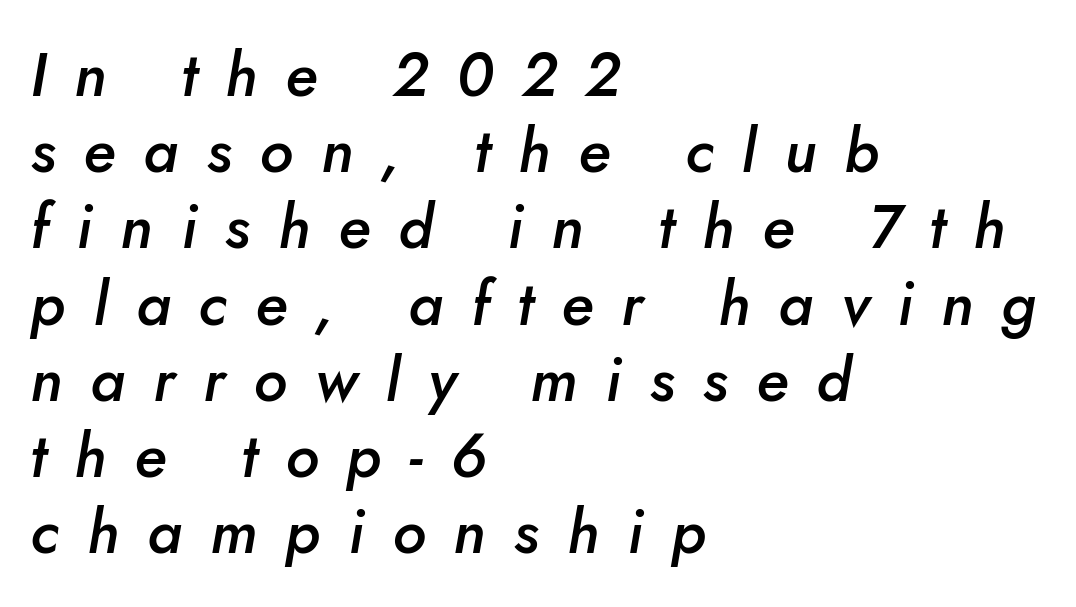
{"italic": "yes", "lean": "right", "slant_degrees": 5, "bold": "semi", "weight": "semibold", "width": "normal", "stroke_contrast": "low", "x_height": "small", "monospaced": "no", "underline": "no", "align": "left", "line_spacing": "normal", "line_spacing_ratio": 1.25, "letter_spacing": "wide", "letter_spacing_em": 0.46, "glyph_px": 61}
